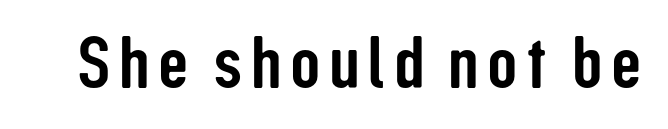
Quick note: not italic, upright. Proportional: the letters do not fall into vertical columns. Any mark beneath the type? The region is blank. No feet cap the strokes, marking this as sans-serif type.
